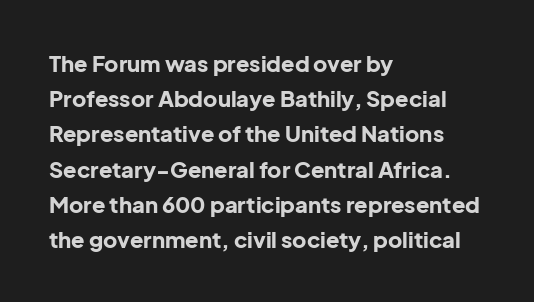
The image shows 22 px bold type, upright; set left-aligned, normal line spacing (1.6x), normal letter spacing, not underlined.
